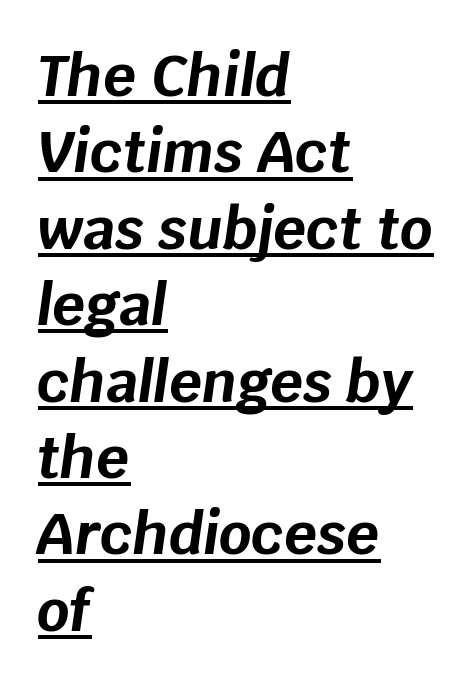
The face used here has the dense, thick strokes of a bold. Vertically, the passage feels balanced, rows spaced as you'd expect. This sample uses plain, unmodified letter spacing. Glance below the letters and you will spot a drawn line. Varying glyph widths throughout — classic text-font behaviour.
